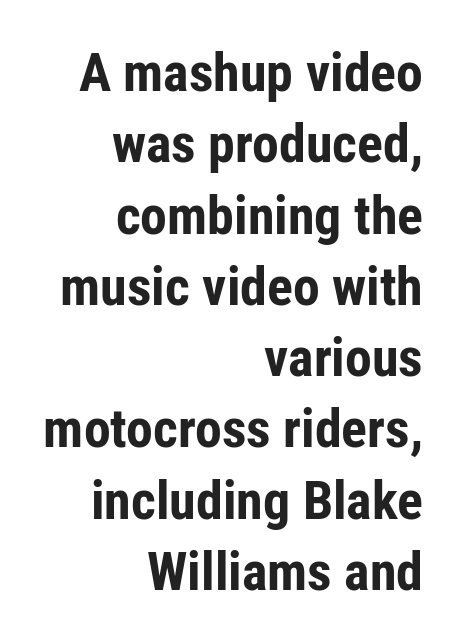
Proportional: the letters do not fall into vertical columns. Baseline-to-baseline distance is the conventional proportion of letter height. The letters are bold, with thick, heavy strokes. Short note: letters normally spaced. Notice how the passage keeps a crisp vertical edge on the right only. Only glyphs here, with clear space below each row.
